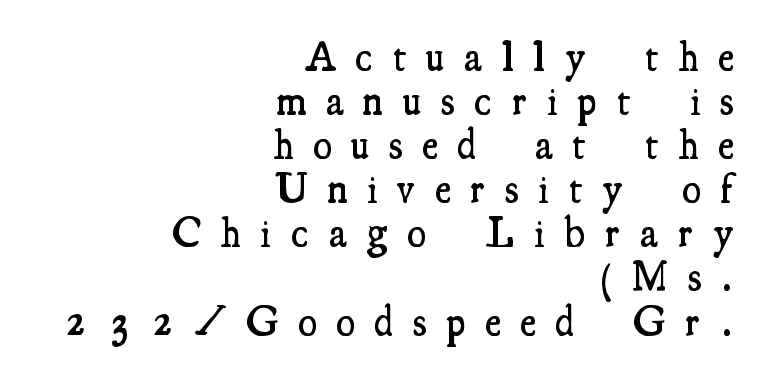
Vertical strokes here are truly vertical. The passage is arranged like a letterhead date or caption credit — flush right. Spacing between characters has been opened up far beyond the box default. This rendering features lettering with no underline.
